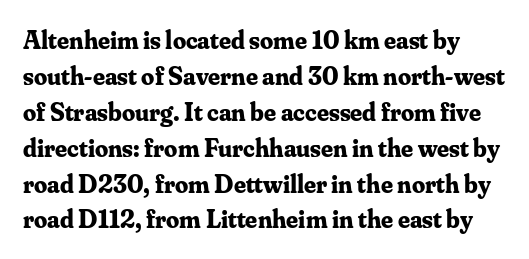
{"italic": "no", "bold": "yes", "underline": "no", "line_spacing": "normal", "line_spacing_ratio": 1.38, "letter_spacing": "normal", "letter_spacing_em": 0.0, "glyph_px": 26}
